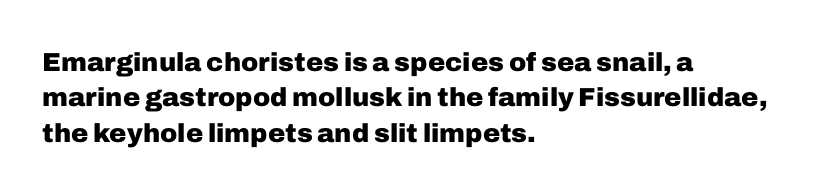
Normally led — the rows are evenly, conventionally spaced. A roman cut, with each character standing at attention. The gaps between neighbouring characters are ordinary and unremarkable. The words here are not underlined. Left-aligned paragraph, ragged on the right. The typesetting leans heavy: a genuine bold.
